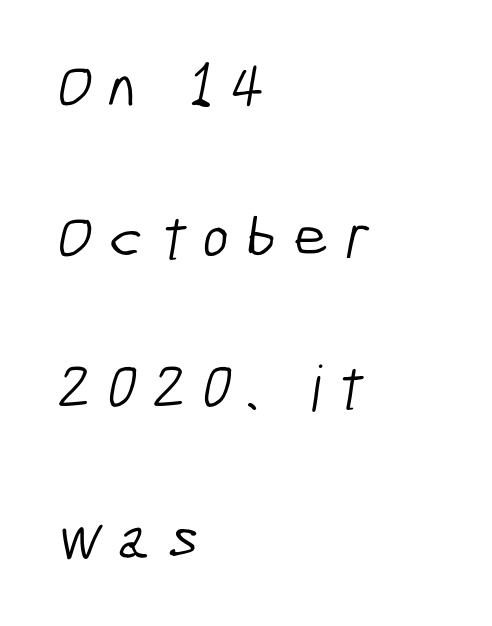
Q: Is the text bold? A: No.
Q: Is the typeface a serif or a sans-serif typeface? A: Sans-serif.
Q: Is the text underlined? A: No.
Q: How is the paragraph aligned? A: Left-aligned.
Q: Is the spacing between letters normal or unusually wide? A: Unusually wide.
Q: Is the spacing between lines tight, normal or loose? A: Loose.
Q: Width (condensed, normal, or wide)? A: Condensed.
Q: Stroke contrast? A: Low.
Q: x-height? A: Medium.
Q: Monospaced? A: No.
